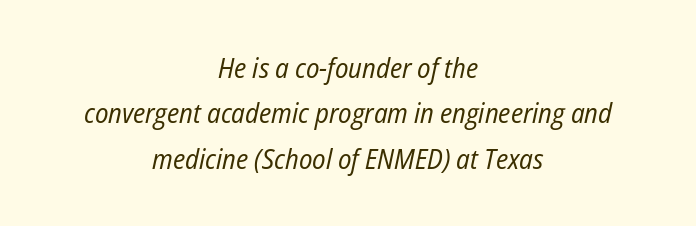
Does the leading feel generous? No, just average. Clear beneath every line of the passage. Caption: face not bold, strokes unweighted. Line starts and ends both wander, symmetrically. Tall strokes in this sample are angled rather than plumb. Is this a fixed-width face? No — the glyphs have proportional, varying widths.
